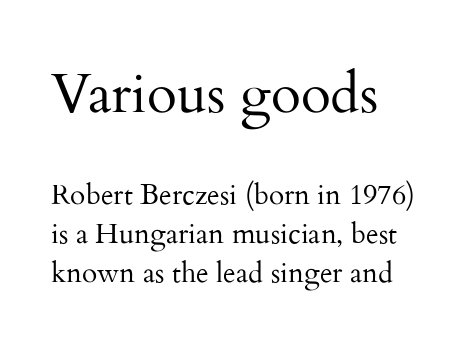
The image shows 55 px regular-weight serif type, upright; set left-aligned, normal line spacing (1.4x), normal letter spacing, not underlined; the first (top) block is 1.96x larger; medium stroke contrast and a small x-height.
